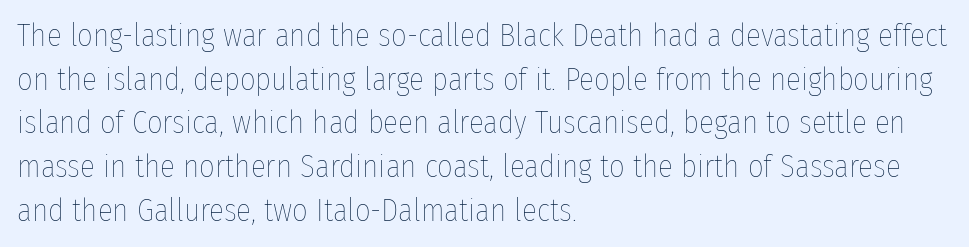
Q: Is the text bold? A: No.
Q: Is the text italic (slanted)? A: No, it is upright.
Q: Is the text underlined? A: No.
Q: How is the paragraph aligned? A: Left-aligned.
Q: Is the spacing between letters normal or unusually wide? A: Normal.
Q: Is the spacing between lines tight, normal or loose? A: Normal.
Q: Width (condensed, normal, or wide)? A: Condensed.
Q: Stroke contrast? A: Low.
Q: x-height? A: Medium.
Q: Monospaced? A: No.
